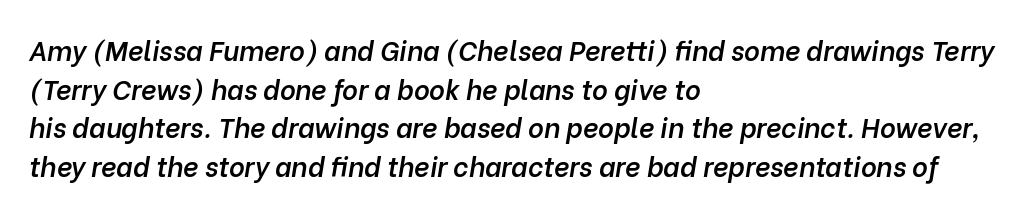
Q: Is the text bold? A: Semi-bold.
Q: Is the text italic (slanted)? A: Yes, it leans right by about 10 degrees.
Q: Is the text underlined? A: No.
Q: How is the paragraph aligned? A: Left-aligned.
Q: Is the spacing between letters normal or unusually wide? A: Normal.
Q: Is the spacing between lines tight, normal or loose? A: Normal.
